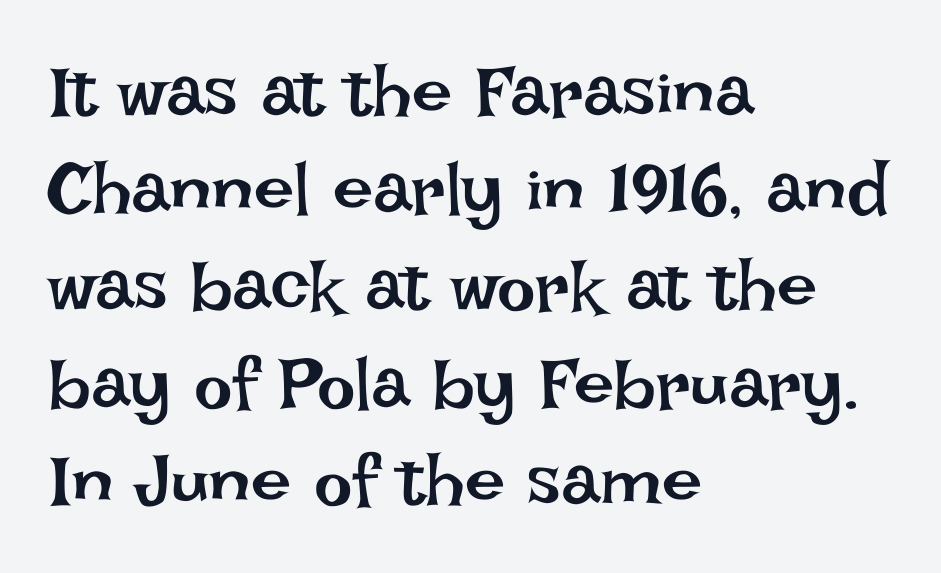
Q: Is the text bold? A: No.
Q: Is the text italic (slanted)? A: No, it is upright.
Q: Is the text underlined? A: No.
Q: How is the paragraph aligned? A: Left-aligned.
Q: Is the spacing between letters normal or unusually wide? A: Normal.
Q: Is the spacing between lines tight, normal or loose? A: Normal.
Q: Width (condensed, normal, or wide)? A: Normal.
Q: Stroke contrast? A: Low.
Q: x-height? A: Large.
Q: Monospaced? A: No.
